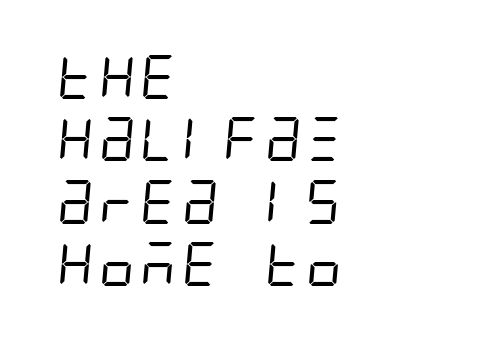
Q: Is the text bold? A: No.
Q: Is the typeface a serif or a sans-serif typeface? A: Sans-serif.
Q: Is the text underlined? A: No.
Q: How is the paragraph aligned? A: Left-aligned.
Q: Is the spacing between letters normal or unusually wide? A: Normal.
Q: Is the spacing between lines tight, normal or loose? A: Normal.
Q: Width (condensed, normal, or wide)? A: Condensed.
Q: Stroke contrast? A: Low.
Q: x-height? A: Large.
